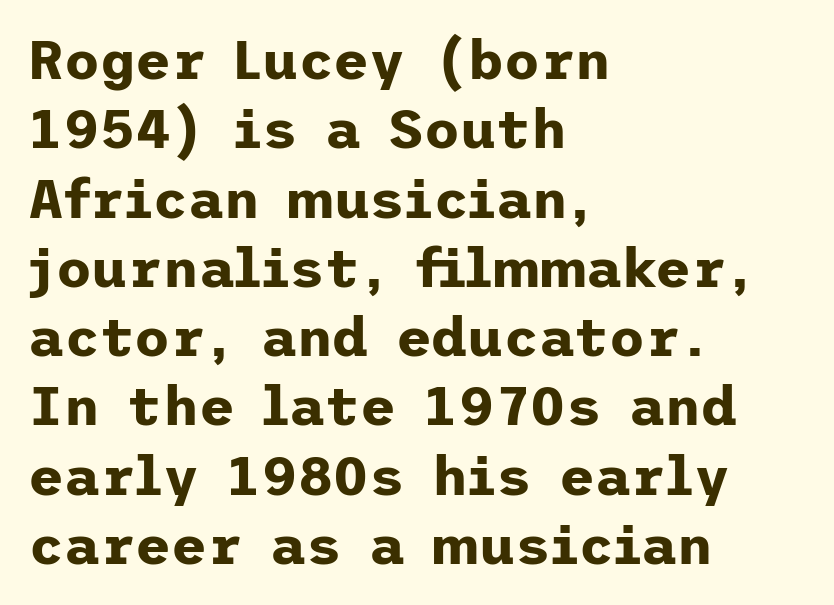
The image shows 55 px bold sans-serif type, upright; set left-aligned, normal line spacing (1.26x), normal letter spacing, not underlined; low stroke contrast and a medium x-height.
